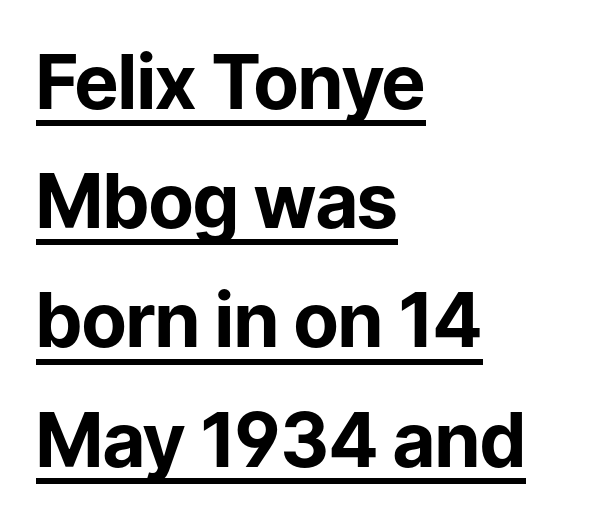
The image shows 75 px bold sans-serif type, upright; set left-aligned, normal line spacing (1.59x), normal letter spacing, underlined; low stroke contrast and a medium x-height.
